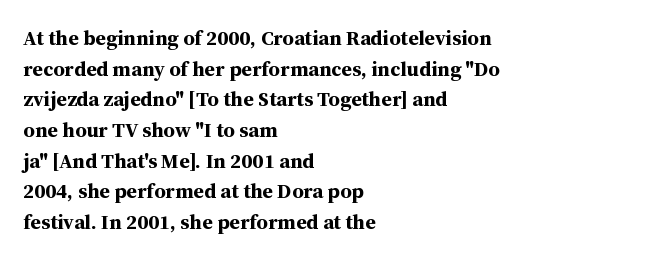
Glyph-to-glyph distance matches everyday printed text. If you drew a line through each stem, it would be perfectly vertical. Horizontal bands of white between lines are of average thickness. Type without underlining. The glyphs have the mass of a bold cut.
